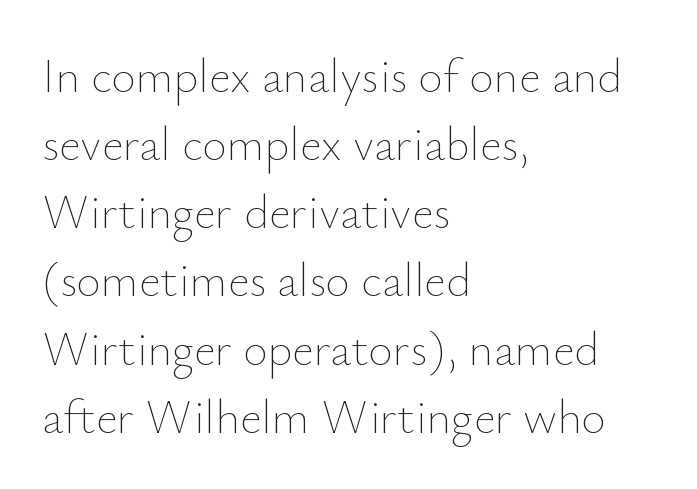
Casual observation: everything's shoved over to the left. This is the regular roman posture of the typeface. The zone under the glyphs is completely vacant. Interline gaps are of average width in this sample. This rendering leaves character spacing at its baseline value.
